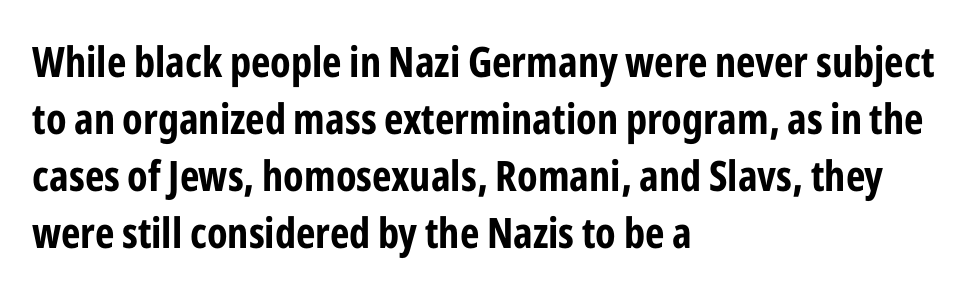
Each new line begins a customary step beneath the previous one. Is this a sans? Yes — the strokes have no serifs. Do the letters lean? They stand straight. Emphasis by weight is at full strength: bold. Caption: multi-line text, flush left, ragged right.
